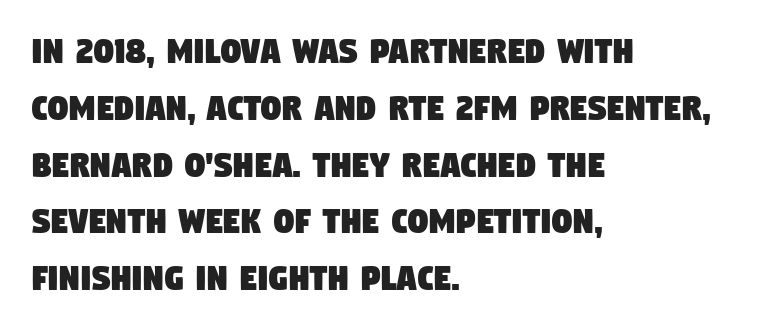
Q: Is the typeface a serif or a sans-serif typeface? A: Sans-serif.
Q: Is the text underlined? A: No.
Q: How is the paragraph aligned? A: Left-aligned.
Q: Is the spacing between letters normal or unusually wide? A: Normal.
Q: Is the spacing between lines tight, normal or loose? A: Normal.
Q: Width (condensed, normal, or wide)? A: Condensed.
Q: Stroke contrast? A: Low.
Q: x-height? A: Large.
Q: Monospaced? A: No.
